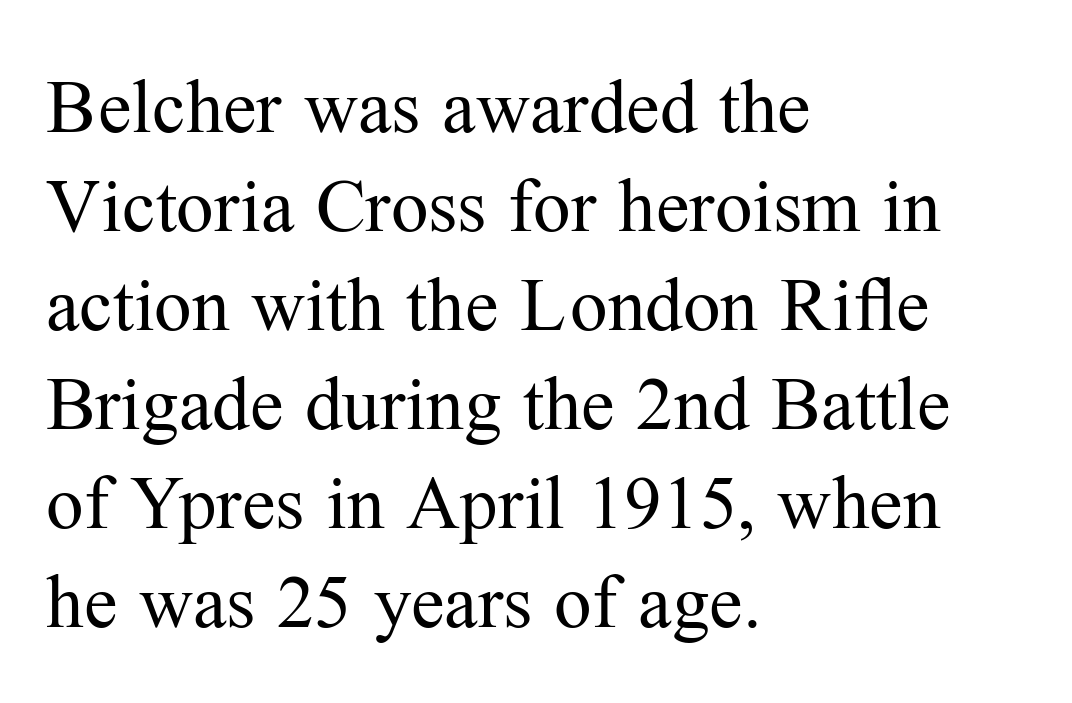
The image shows 75 px regular-weight serif type, upright; set left-aligned, normal line spacing (1.32x), normal letter spacing, not underlined; medium stroke contrast and a medium x-height.
